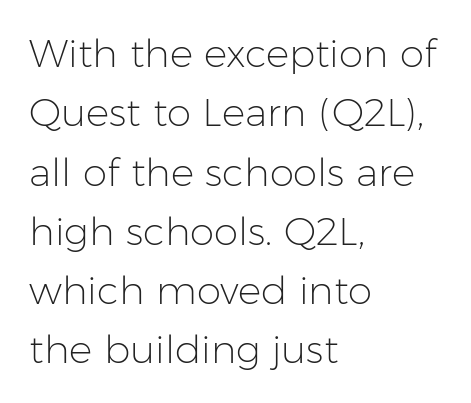
Serif or sans? Sans — the stroke terminals are bare. Does the lettering tilt? It doesn't — this is upright. The strip under each line holds only bare page. The strokes carry an ordinary text weight at most. Words appear dense and cohesive because spacing is normal.
